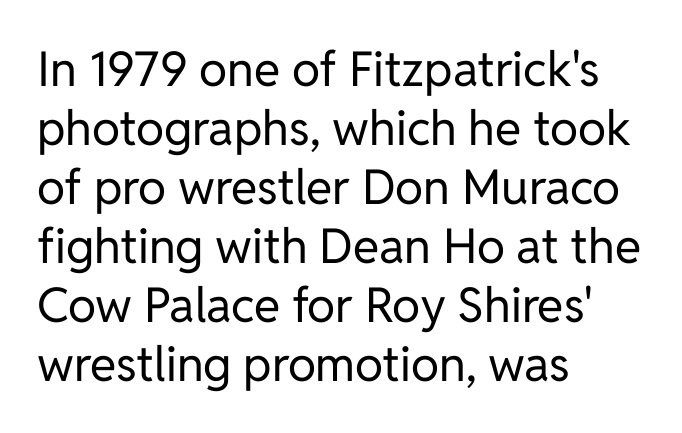
Q: Is the text bold? A: No.
Q: Is the text italic (slanted)? A: No, it is upright.
Q: Is the typeface a serif or a sans-serif typeface? A: Sans-serif.
Q: Is the text underlined? A: No.
Q: How is the paragraph aligned? A: Left-aligned.
Q: Is the spacing between letters normal or unusually wide? A: Normal.
Q: Width (condensed, normal, or wide)? A: Normal.
Q: Stroke contrast? A: Low.
Q: x-height? A: Medium.
Q: Monospaced? A: No.
